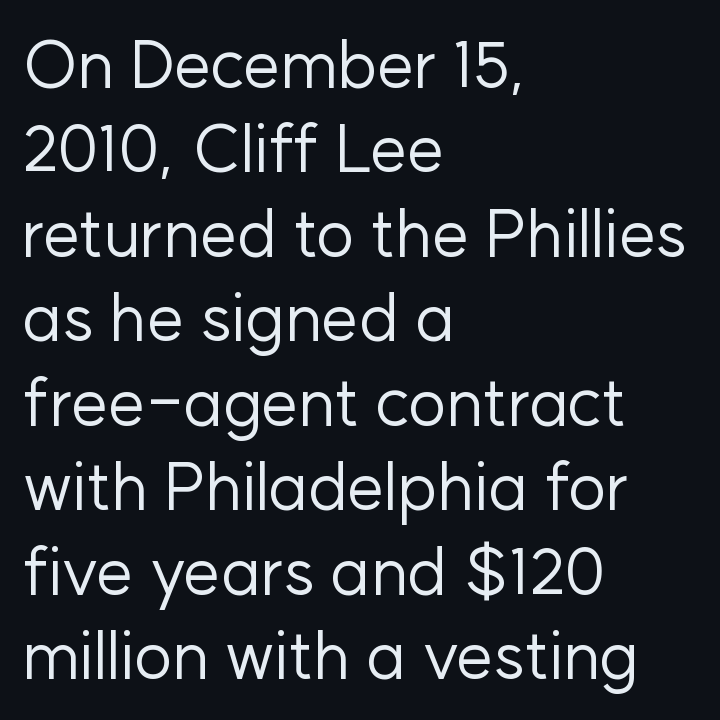
{"serif": "no", "italic": "no", "bold": "no", "weight": "regular", "width": "normal", "stroke_contrast": "low", "x_height": "medium", "monospaced": "no", "underline": "no", "align": "left", "line_spacing": "normal", "line_spacing_ratio": 1.28, "letter_spacing": "normal", "letter_spacing_em": 0.0, "glyph_px": 66}
